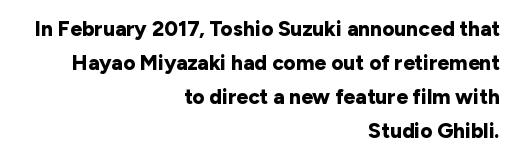
{"italic": "no", "bold": "yes", "underline": "no", "align": "right", "line_spacing": "normal", "line_spacing_ratio": 1.62, "letter_spacing": "normal", "letter_spacing_em": 0.0, "glyph_px": 21}
